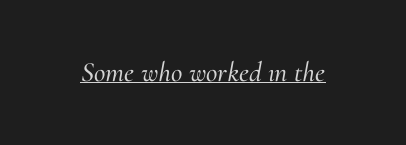
{"serif": "yes", "italic": "yes", "lean": "right", "slant_degrees": 10, "width": "normal", "stroke_contrast": "medium", "x_height": "small", "monospaced": "no", "underline": "yes", "letter_spacing": "normal", "letter_spacing_em": 0.0, "glyph_px": 28}
